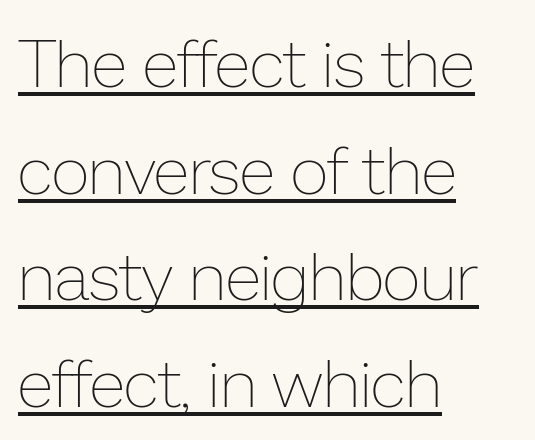
Q: Is the text bold? A: No.
Q: Is the text italic (slanted)? A: No, it is upright.
Q: Is the text underlined? A: Yes.
Q: How is the paragraph aligned? A: Left-aligned.
Q: Is the spacing between letters normal or unusually wide? A: Normal.
Q: Is the spacing between lines tight, normal or loose? A: Normal.
Q: Width (condensed, normal, or wide)? A: Normal.
Q: Stroke contrast? A: Low.
Q: x-height? A: Medium.
Q: Monospaced? A: No.
